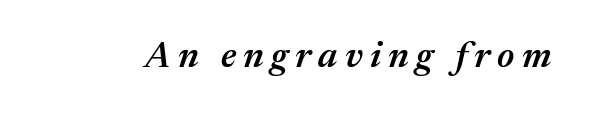
Q: Is the text bold? A: Semi-bold.
Q: Is the text italic (slanted)? A: Yes, it leans right by about 17 degrees.
Q: Is the text underlined? A: No.
Q: Is the spacing between letters normal or unusually wide? A: Unusually wide.
Q: Width (condensed, normal, or wide)? A: Normal.
Q: Stroke contrast? A: Medium.
Q: x-height? A: Medium.
Q: Monospaced? A: No.
